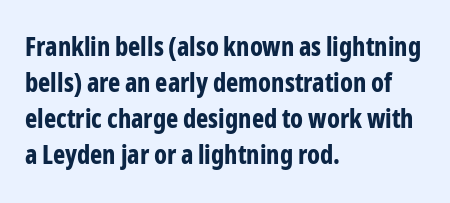
The image shows 26 px bold type, upright; set left-aligned, normal line spacing (1.39x), normal letter spacing, not underlined.
